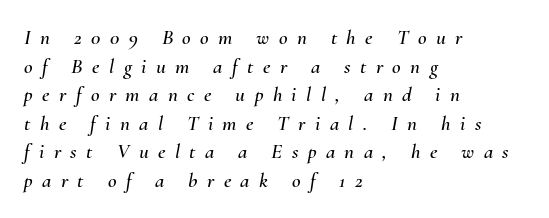
Q: Is the text italic (slanted)? A: Yes, it leans right by about 10 degrees.
Q: Is the text underlined? A: No.
Q: How is the paragraph aligned? A: Left-aligned.
Q: Is the spacing between letters normal or unusually wide? A: Unusually wide.
Q: Is the spacing between lines tight, normal or loose? A: Normal.
